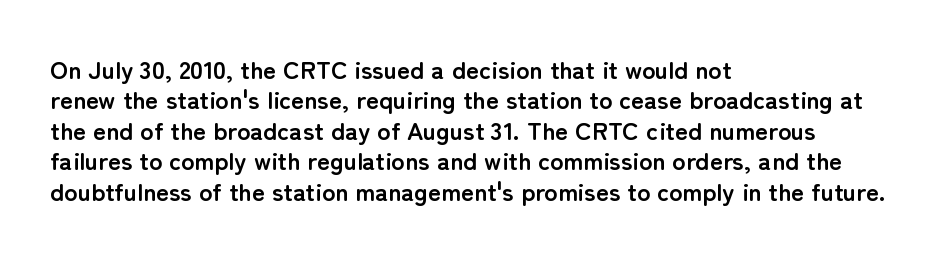
Each line starts at the same left margin while the right side varies. Words appear dense and cohesive because spacing is normal. What weight is shown? A full bold with thick strokes. Nope, not italic — everything's standing straight.
